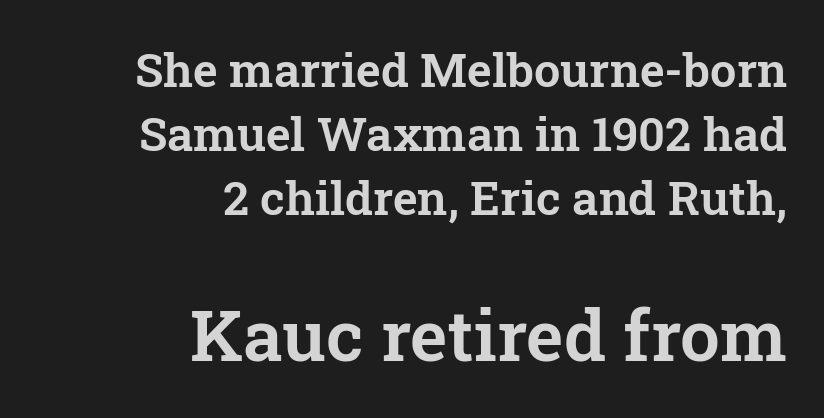
{"serif": "yes", "italic": "no", "width": "normal", "stroke_contrast": "low", "x_height": "medium", "monospaced": "no", "underline": "no", "align": "right", "line_spacing": "normal", "line_spacing_ratio": 1.36, "letter_spacing": "normal", "letter_spacing_em": 0.0, "larger_block": "second", "size_ratio": 1.51, "glyph_px": 71}
